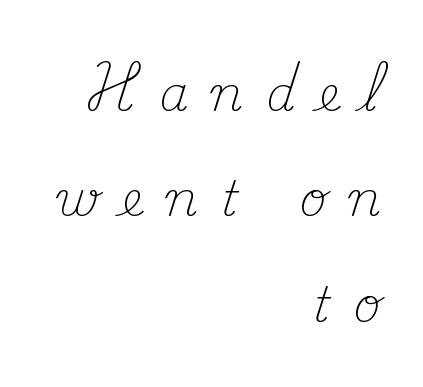
The image shows 47 px light serif type; set right-aligned, loose line spacing (2.24x), unusually wide letter spacing (+0.49 em), not underlined; medium stroke contrast and a small x-height.
